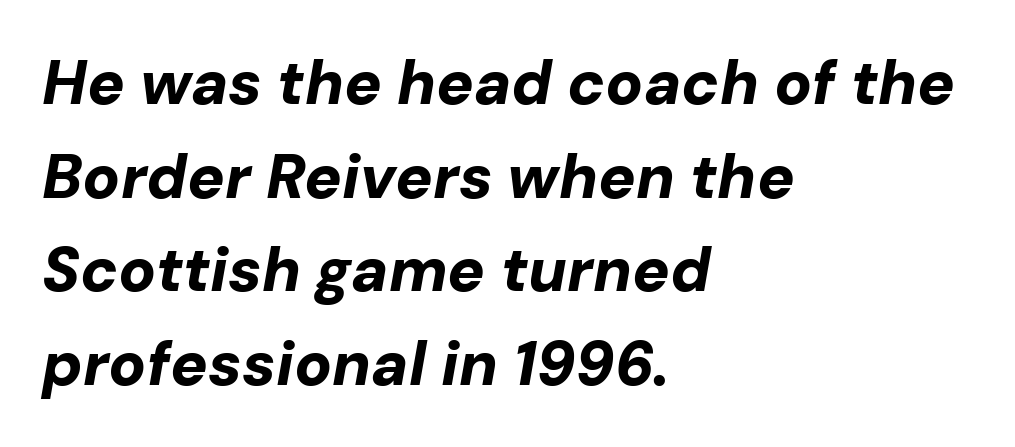
{"italic": "yes", "lean": "right", "slant_degrees": 10, "bold": "yes", "weight": "bold", "width": "normal", "stroke_contrast": "low", "x_height": "medium", "monospaced": "no", "underline": "no", "align": "left", "line_spacing": "normal", "line_spacing_ratio": 1.51, "letter_spacing": "normal", "letter_spacing_em": 0.0, "glyph_px": 62}
